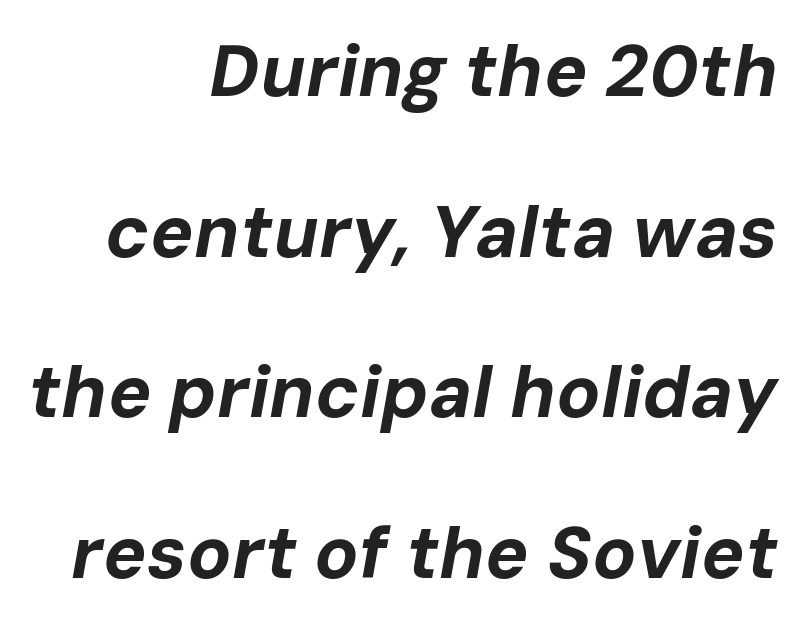
The ragged edge is on the left, which tells us the setting is flush right. Weight: bold. Does the lettering tilt? It does — this is italic. The strip under each line holds only bare page. A typesetter would call this leading open, well beyond the default.
